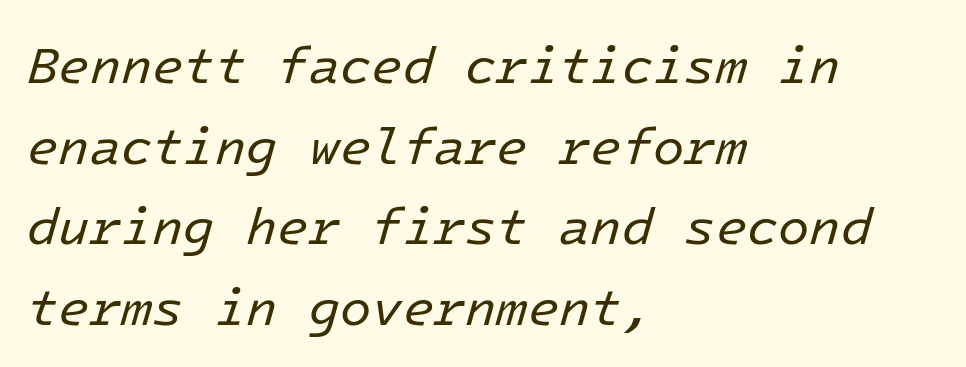
{"italic": "yes", "lean": "right", "slant_degrees": 16, "bold": "no", "weight": "regular", "width": "normal", "stroke_contrast": "low", "x_height": "medium", "underline": "no", "align": "left", "line_spacing": "normal", "line_spacing_ratio": 1.58, "letter_spacing": "normal", "letter_spacing_em": 0.0, "glyph_px": 51}
